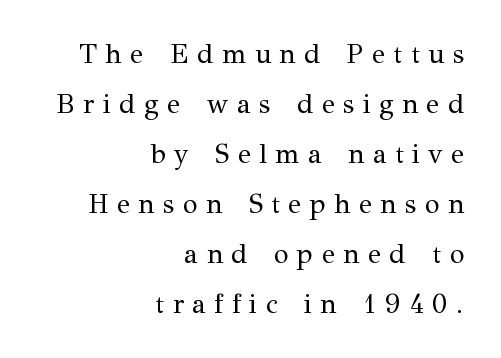
Stems and bowls with no extra thickness — not bold. The typesetter chose a ragged-left arrangement here. Quick note: underline off. Notice how the stems are strictly vertical — no italics here.
